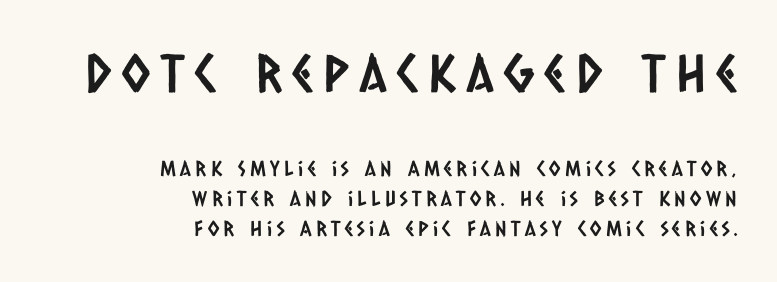
The image shows 52 px condensed sans-serif type; set right-aligned, normal line spacing (1.42x), unusually wide letter spacing (+0.21 em), not underlined; the first (top) block is 2.48x larger; low stroke contrast and a large x-height.
